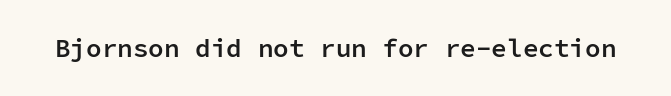
{"italic": "no", "bold": "semi", "underline": "no", "letter_spacing": "normal", "letter_spacing_em": 0.0, "glyph_px": 26}
